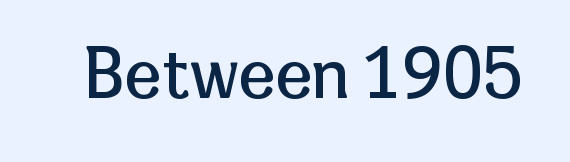
{"serif": "no", "italic": "no", "bold": "no", "weight": "regular", "width": "normal", "stroke_contrast": "low", "x_height": "medium", "monospaced": "no", "underline": "no", "letter_spacing": "normal", "letter_spacing_em": 0.0, "glyph_px": 67}
